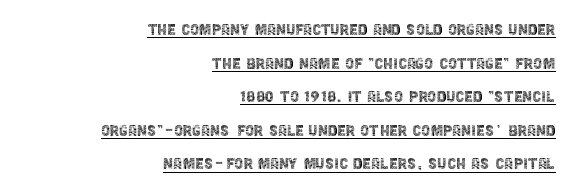
Q: Is the text bold? A: No.
Q: Is the text italic (slanted)? A: No, it is upright.
Q: Is the text underlined? A: Yes.
Q: How is the paragraph aligned? A: Right-aligned.
Q: Is the spacing between letters normal or unusually wide? A: Normal.
Q: Is the spacing between lines tight, normal or loose? A: Normal.
